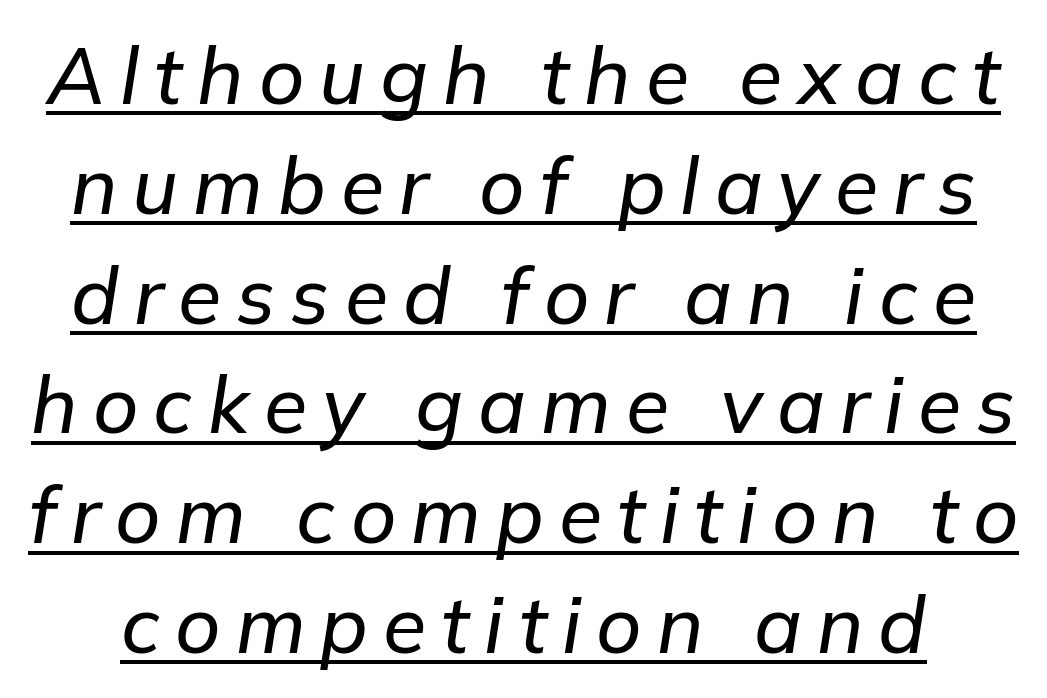
Q: Is the text italic (slanted)? A: Yes, it leans right by about 9 degrees.
Q: Is the text underlined? A: Yes.
Q: Is the spacing between lines tight, normal or loose? A: Normal.
Q: Width (condensed, normal, or wide)? A: Normal.
Q: Stroke contrast? A: Low.
Q: x-height? A: Medium.
Q: Monospaced? A: No.
